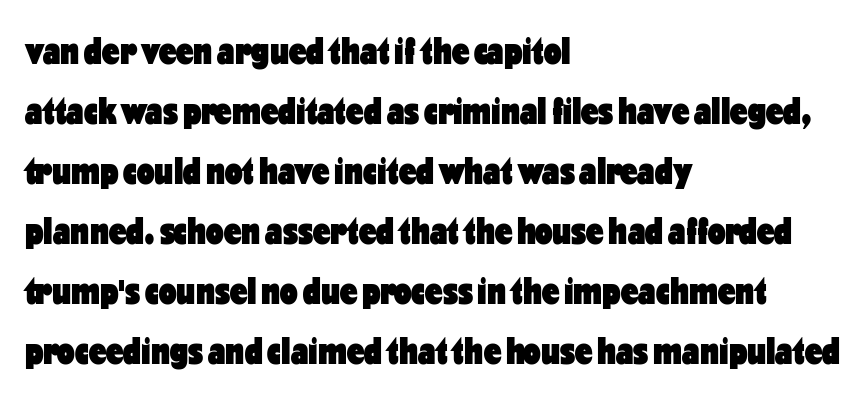
Q: Is the text bold? A: Yes.
Q: Is the text italic (slanted)? A: No, it is upright.
Q: Is the typeface a serif or a sans-serif typeface? A: Sans-serif.
Q: Is the text underlined? A: No.
Q: How is the paragraph aligned? A: Left-aligned.
Q: Is the spacing between letters normal or unusually wide? A: Normal.
Q: Is the spacing between lines tight, normal or loose? A: Normal.
Q: Width (condensed, normal, or wide)? A: Condensed.
Q: Stroke contrast? A: Low.
Q: x-height? A: Medium.
Q: Monospaced? A: No.
